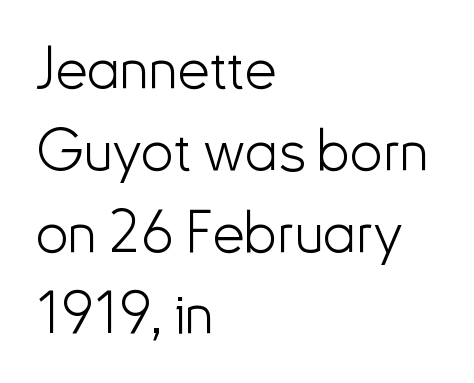
Q: Is the text bold? A: No.
Q: Is the text italic (slanted)? A: No, it is upright.
Q: Is the typeface a serif or a sans-serif typeface? A: Sans-serif.
Q: Is the text underlined? A: No.
Q: How is the paragraph aligned? A: Left-aligned.
Q: Is the spacing between letters normal or unusually wide? A: Normal.
Q: Is the spacing between lines tight, normal or loose? A: Normal.
Q: Width (condensed, normal, or wide)? A: Normal.
Q: Stroke contrast? A: Low.
Q: x-height? A: Small.
Q: Monospaced? A: No.
